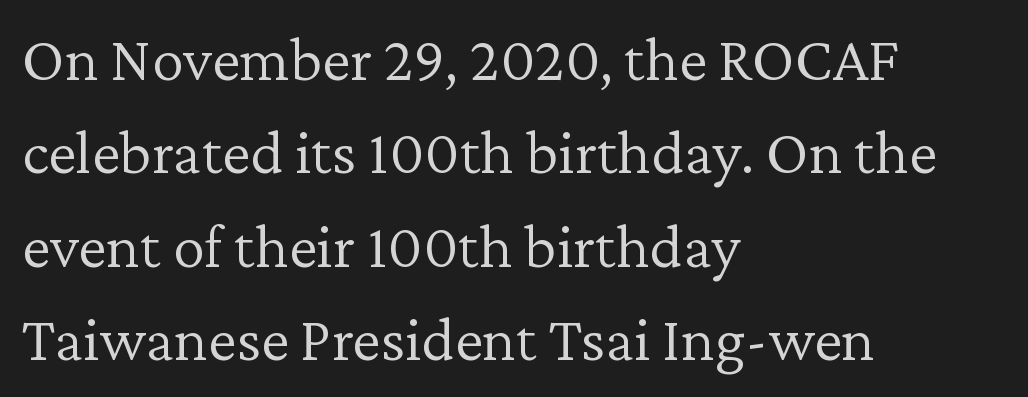
Q: Is the text bold? A: No.
Q: Is the text italic (slanted)? A: No, it is upright.
Q: Is the typeface a serif or a sans-serif typeface? A: Serif.
Q: Is the text underlined? A: No.
Q: How is the paragraph aligned? A: Left-aligned.
Q: Is the spacing between letters normal or unusually wide? A: Normal.
Q: Is the spacing between lines tight, normal or loose? A: Normal.
Q: Width (condensed, normal, or wide)? A: Normal.
Q: Stroke contrast? A: Low.
Q: x-height? A: Medium.
Q: Monospaced? A: No.
